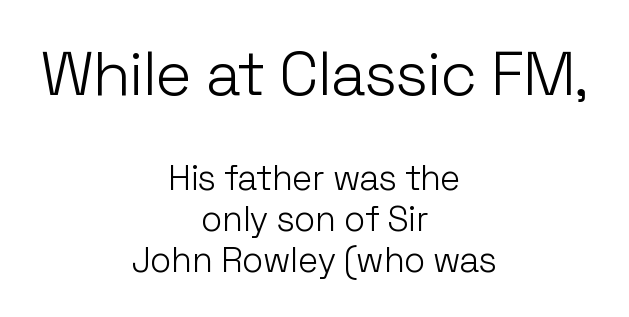
{"serif": "no", "italic": "no", "bold": "no", "weight": "light", "width": "normal", "stroke_contrast": "low", "x_height": "medium", "monospaced": "no", "underline": "no", "align": "center", "line_spacing_ratio": 1.17, "letter_spacing": "normal", "letter_spacing_em": 0.0, "larger_block": "first", "size_ratio": 1.77, "glyph_px": 62}
